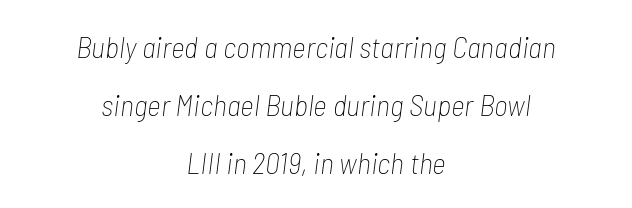
{"italic": "yes", "lean": "right", "slant_degrees": 7, "bold": "no", "weight": "thin", "width": "condensed", "stroke_contrast": "low", "x_height": "medium", "monospaced": "no", "underline": "no", "align": "center", "line_spacing": "loose", "line_spacing_ratio": 1.93, "letter_spacing": "normal", "letter_spacing_em": 0.0, "glyph_px": 30}
